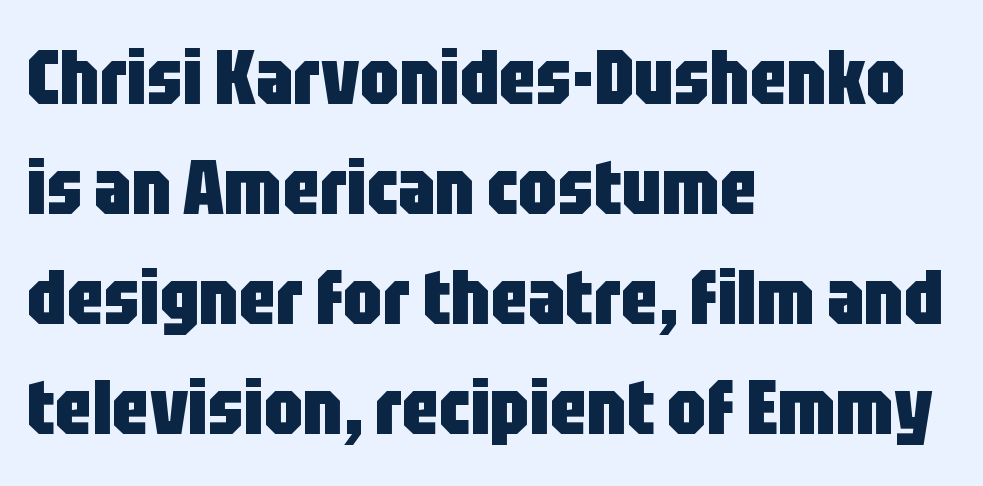
Standard letterfit; no display-style spreading of the glyphs. Bold? Absolutely — the strokes are thick and heavy. Anything drawn beneath the words? Only blank space. No italicization has been applied; the sample stays upright. Is this a fixed-width face? No — the glyphs have proportional, varying widths.
